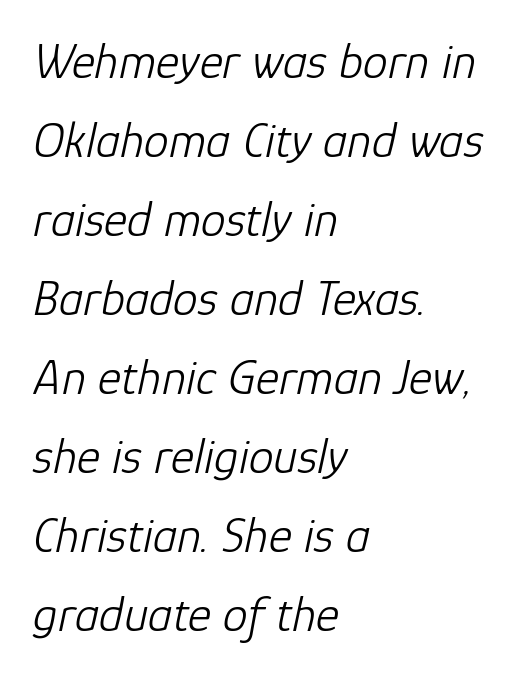
The image shows 50 px light type, italic (leaning right); set left-aligned, normal line spacing (1.58x), normal letter spacing, not underlined; low stroke contrast and a medium x-height.
